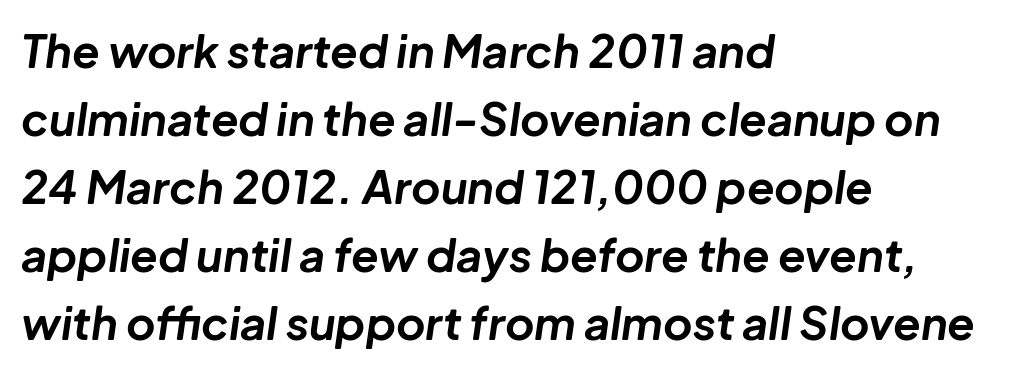
Students, this is bold: see how much ink each stroke carries. In terms of posture, this sample is oblique. What's the leading like? Ordinary, nothing unusual. These lines are rendered in a variable-pitch font.
